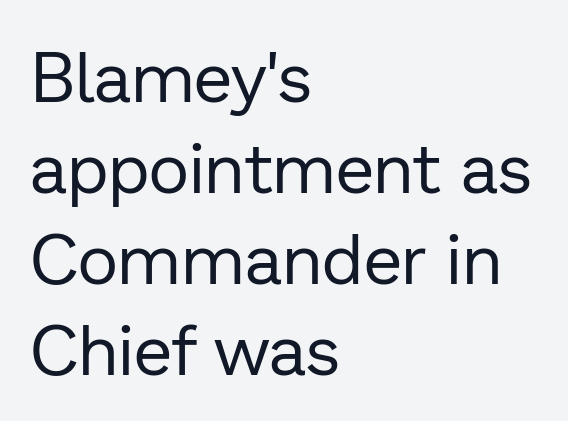
The face used here is proportionally spaced, like ordinary book or web type. This reads as an unemphasized weight, regular at the heaviest. One-word summary of the alignment: left. Does extra space separate the letters? No, they use regular spacing. Classification — sans serif.
